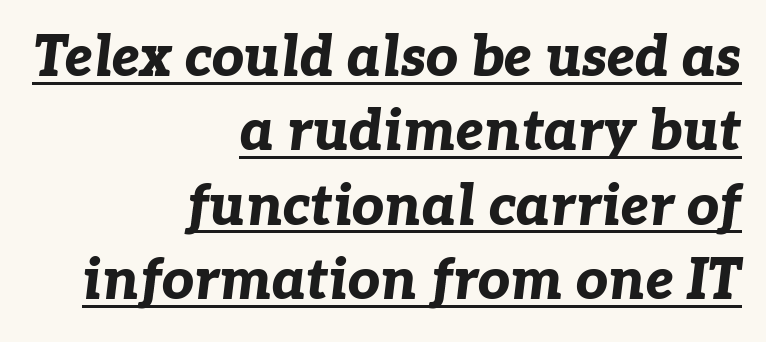
{"italic": "yes", "lean": "right", "slant_degrees": 7, "bold": "yes", "weight": "bold", "width": "normal", "stroke_contrast": "low", "x_height": "medium", "monospaced": "no", "underline": "yes", "align": "right", "line_spacing": "normal", "line_spacing_ratio": 1.33, "letter_spacing": "normal", "letter_spacing_em": 0.0, "glyph_px": 56}
